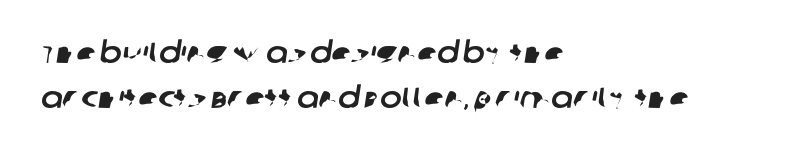
Q: Is the typeface a serif or a sans-serif typeface? A: Sans-serif.
Q: Is the text underlined? A: No.
Q: How is the paragraph aligned? A: Left-aligned.
Q: Is the spacing between letters normal or unusually wide? A: Normal.
Q: Is the spacing between lines tight, normal or loose? A: Normal.
Q: Width (condensed, normal, or wide)? A: Normal.
Q: Stroke contrast? A: Low.
Q: x-height? A: Large.
Q: Monospaced? A: No.
